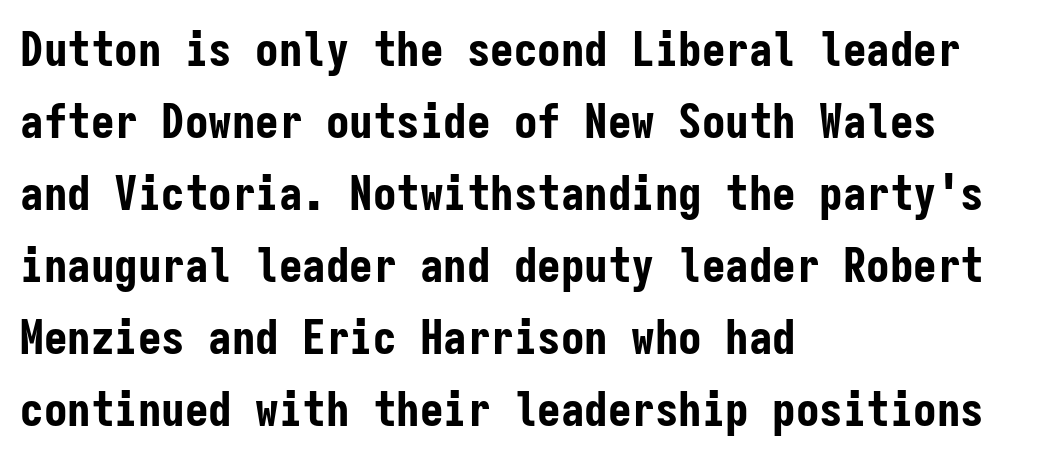
A roman cut, with each character standing at attention. The passage is arranged the way most books set body copy — flush left. The space between consecutive lines is moderate. These lines are rendered in a fixed-pitch font. Nothing sits at the stroke ends, so this counts as sans-serif. The font is running at its bold setting.
